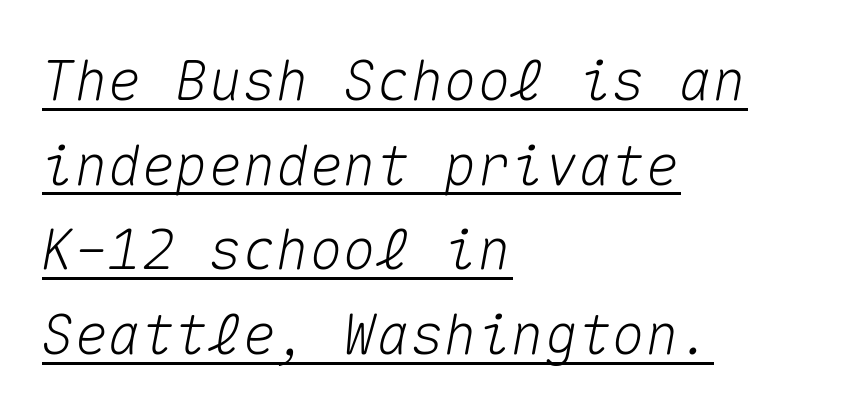
{"italic": "yes", "lean": "right", "slant_degrees": 10, "width": "normal", "stroke_contrast": "medium", "x_height": "medium", "monospaced": "yes", "underline": "yes", "align": "left", "line_spacing": "normal", "line_spacing_ratio": 1.51, "letter_spacing": "normal", "letter_spacing_em": 0.0, "glyph_px": 56}
